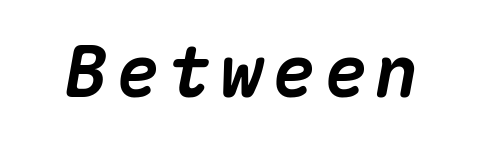
The whole block is typeset with a tilt. Note the uniform advance width — an 'i' takes as much space as an 'm'. The glyphs are unaccompanied by any horizontal stroke below them. Pretty heavy lettering here — definitely bold.
